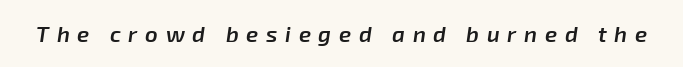
{"italic": "yes", "lean": "right", "slant_degrees": 8, "bold": "semi", "underline": "no", "letter_spacing": "wide", "letter_spacing_em": 0.35, "glyph_px": 22}
